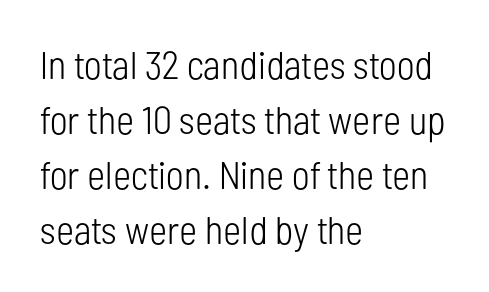
{"serif": "no", "italic": "no", "bold": "no", "weight": "light", "width": "condensed", "stroke_contrast": "low", "x_height": "medium", "monospaced": "no", "underline": "no", "align": "left", "line_spacing": "normal", "line_spacing_ratio": 1.41, "letter_spacing": "normal", "letter_spacing_em": 0.0, "glyph_px": 39}
